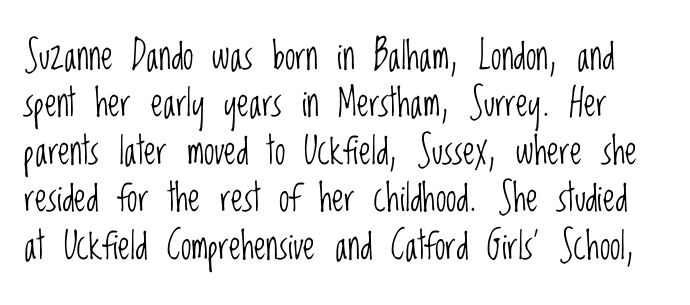
Q: Is the text bold? A: No.
Q: Is the text italic (slanted)? A: No, it is upright.
Q: Is the typeface a serif or a sans-serif typeface? A: Sans-serif.
Q: Is the text underlined? A: No.
Q: Is the spacing between letters normal or unusually wide? A: Normal.
Q: Is the spacing between lines tight, normal or loose? A: Normal.
Q: Width (condensed, normal, or wide)? A: Condensed.
Q: Stroke contrast? A: Low.
Q: x-height? A: Large.
Q: Monospaced? A: No.
